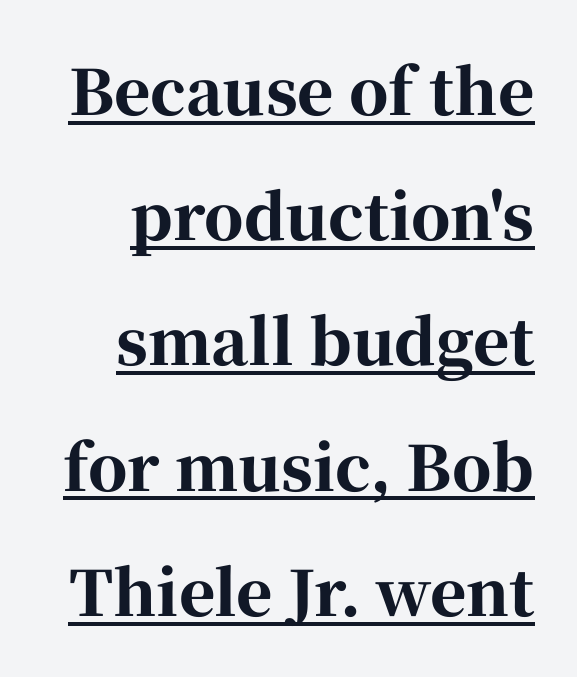
The image shows 62 px bold serif type, upright; set loose line spacing (2.02x), normal letter spacing, underlined; high stroke contrast and a medium x-height.
